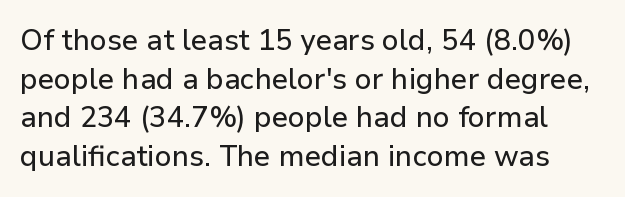
The face used here is proportionally spaced, like ordinary book or web type. Rows of type keep a routine distance in the vertical direction. Do the letters lean? They stand straight. The tracking reads as untouched default to a designer's eye. The words here are not underlined. Serif or sans? Sans — the stroke terminals are bare.
